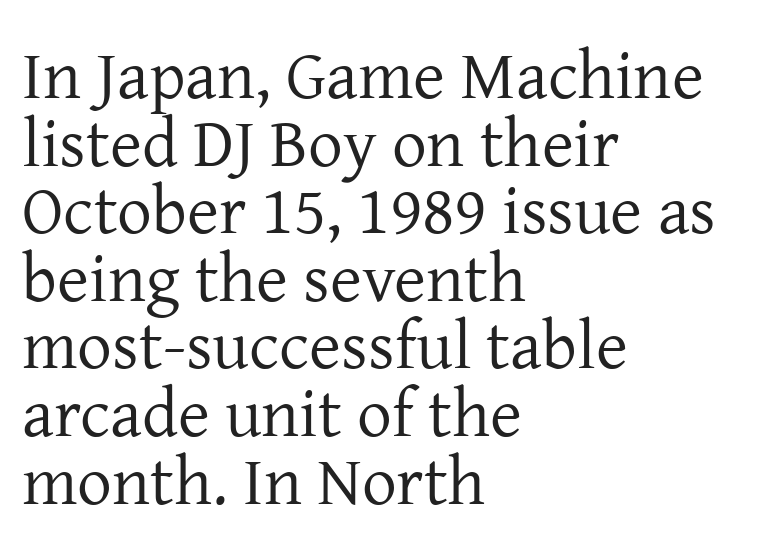
{"serif": "yes", "italic": "no", "bold": "no", "weight": "regular", "width": "normal", "stroke_contrast": "low", "x_height": "medium", "monospaced": "no", "underline": "no", "align": "left", "line_spacing": "tight", "line_spacing_ratio": 0.98, "letter_spacing": "normal", "letter_spacing_em": 0.0, "glyph_px": 69}
